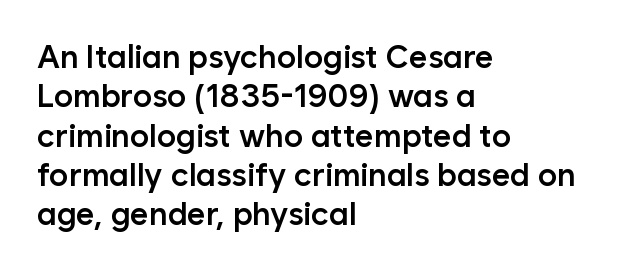
{"serif": "no", "italic": "no", "bold": "semi", "weight": "semibold", "width": "normal", "stroke_contrast": "low", "x_height": "medium", "monospaced": "no", "underline": "no", "align": "left", "line_spacing_ratio": 1.23, "letter_spacing": "normal", "letter_spacing_em": 0.0, "glyph_px": 32}
